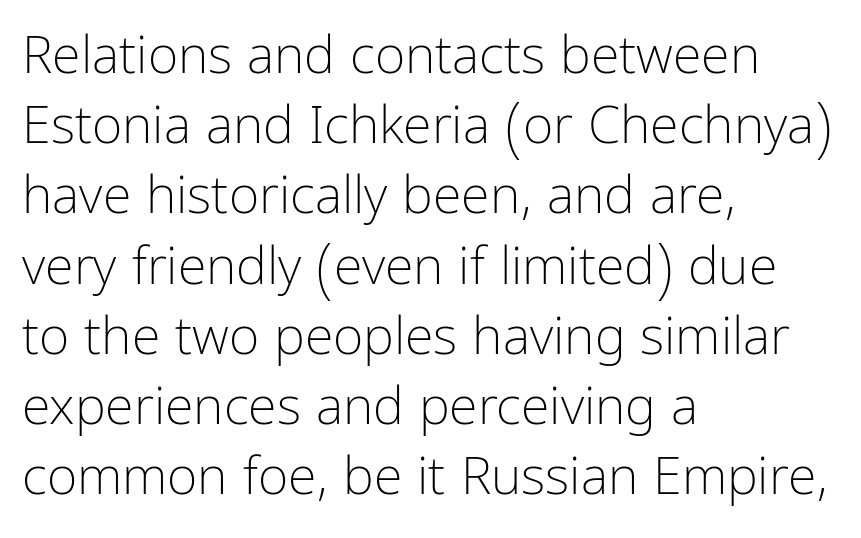
{"serif": "no", "italic": "no", "bold": "no", "weight": "light", "width": "condensed", "stroke_contrast": "low", "x_height": "medium", "monospaced": "no", "underline": "no", "align": "left", "line_spacing": "normal", "line_spacing_ratio": 1.35, "letter_spacing": "normal", "letter_spacing_em": 0.0, "glyph_px": 52}
